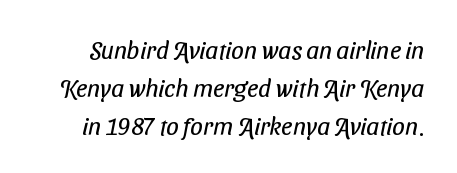
Counters stay open thanks to moderate or lighter strokes. Rows of type keep a routine distance in the vertical direction. This rendering leaves character spacing at its baseline value. Unmarked baselines from the first word to the last.
